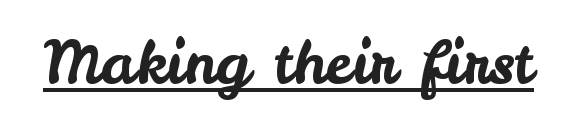
Q: Is the text italic (slanted)? A: Yes.
Q: Is the typeface a serif or a sans-serif typeface? A: Sans-serif.
Q: Is the text underlined? A: Yes.
Q: Is the spacing between letters normal or unusually wide? A: Normal.
Q: Width (condensed, normal, or wide)? A: Normal.
Q: Stroke contrast? A: Low.
Q: x-height? A: Small.
Q: Monospaced? A: No.
